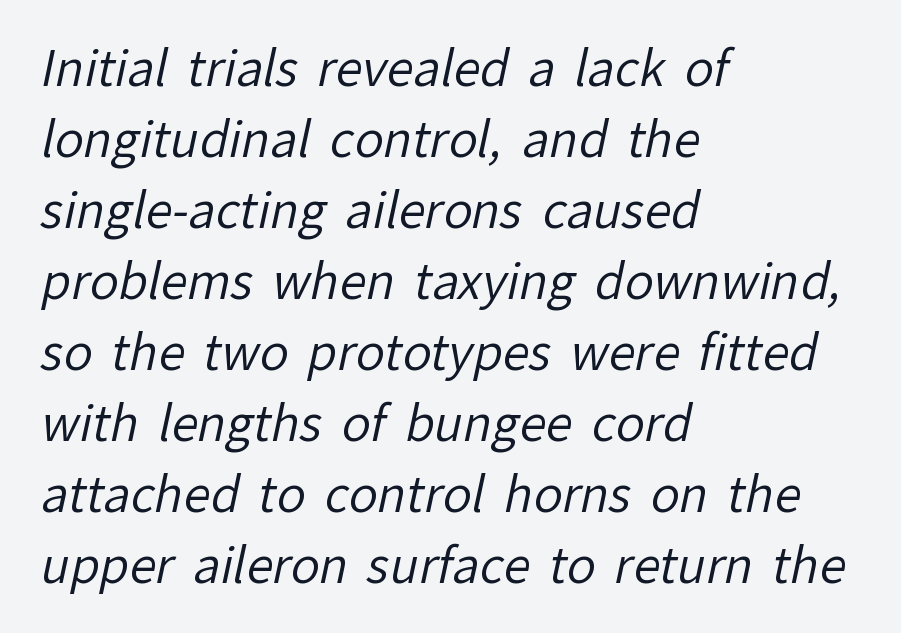
Q: Is the text bold? A: No.
Q: Is the typeface a serif or a sans-serif typeface? A: Sans-serif.
Q: Is the text underlined? A: No.
Q: How is the paragraph aligned? A: Left-aligned.
Q: Is the spacing between letters normal or unusually wide? A: Normal.
Q: Is the spacing between lines tight, normal or loose? A: Normal.
Q: Width (condensed, normal, or wide)? A: Normal.
Q: Stroke contrast? A: Low.
Q: x-height? A: Medium.
Q: Monospaced? A: No.
